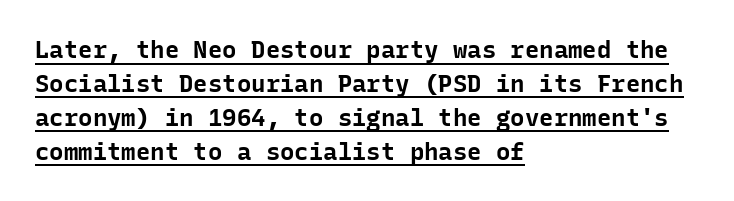
A roman cut, with each character standing at attention. These lines are set flush left with a ragged right edge. Check the space under the baseline: a stroke is drawn there. There is no visible air inserted between adjacent glyphs.
